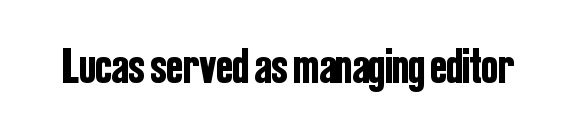
The line texture is even and compact thanks to regular tracking. When letters stand straight like this, we call the style roman or upright. A typesetter would label this face a sans. The letters advance in unequal steps, a hallmark of proportional type.
